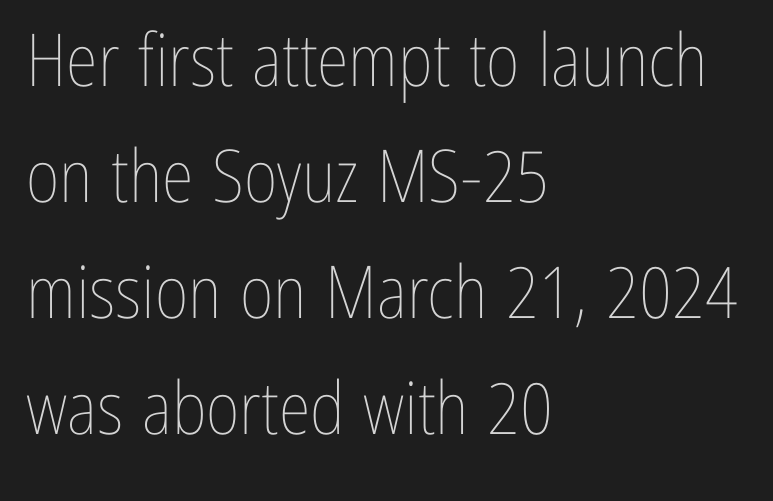
Q: Is the text bold? A: No.
Q: Is the text italic (slanted)? A: No, it is upright.
Q: Is the text underlined? A: No.
Q: How is the paragraph aligned? A: Left-aligned.
Q: Is the spacing between letters normal or unusually wide? A: Normal.
Q: Is the spacing between lines tight, normal or loose? A: Normal.
Q: Width (condensed, normal, or wide)? A: Condensed.
Q: Stroke contrast? A: Low.
Q: x-height? A: Medium.
Q: Monospaced? A: No.
